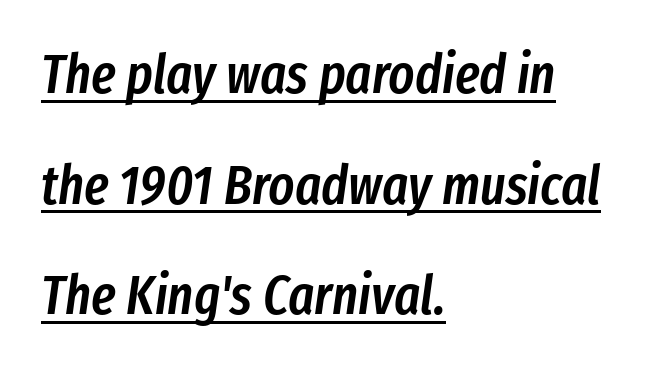
{"italic": "yes", "lean": "right", "slant_degrees": 8, "bold": "semi", "weight": "semibold", "width": "condensed", "stroke_contrast": "low", "x_height": "medium", "monospaced": "no", "underline": "yes", "align": "left", "line_spacing": "loose", "line_spacing_ratio": 2.01, "letter_spacing": "normal", "letter_spacing_em": 0.0, "glyph_px": 55}
